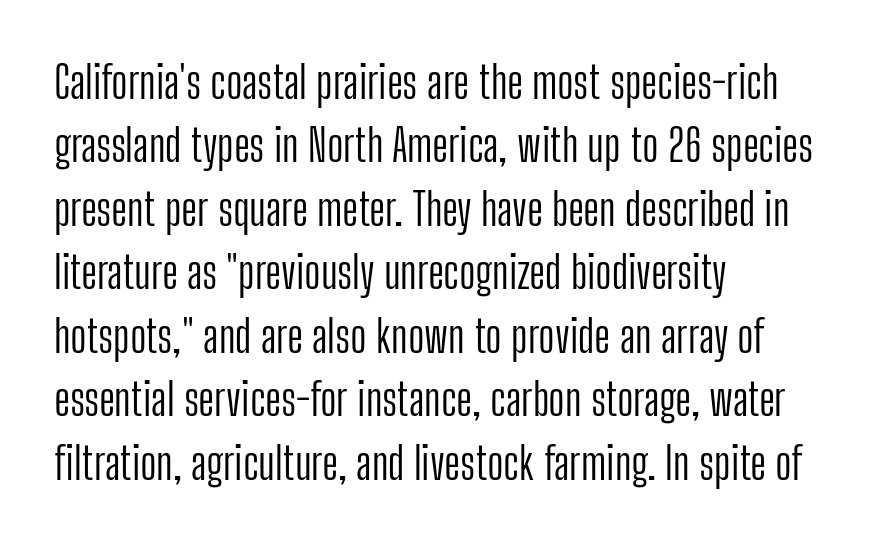
The image shows 45 px light, condensed sans-serif type, upright; set left-aligned, normal line spacing (1.41x), normal letter spacing, not underlined; low stroke contrast and a medium x-height.
